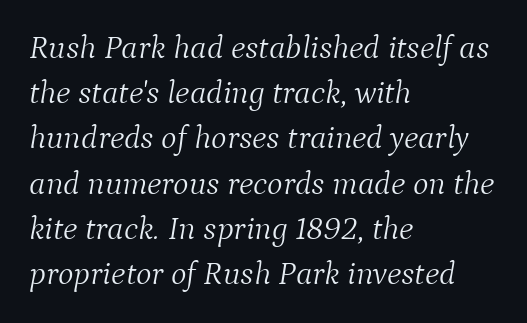
Q: Is the text bold? A: No.
Q: Is the text italic (slanted)? A: Yes, it leans right by about 9 degrees.
Q: Is the typeface a serif or a sans-serif typeface? A: Serif.
Q: Is the text underlined? A: No.
Q: How is the paragraph aligned? A: Left-aligned.
Q: Is the spacing between letters normal or unusually wide? A: Normal.
Q: Is the spacing between lines tight, normal or loose? A: Normal.
Q: Width (condensed, normal, or wide)? A: Normal.
Q: Stroke contrast? A: Medium.
Q: x-height? A: Medium.
Q: Monospaced? A: No.
